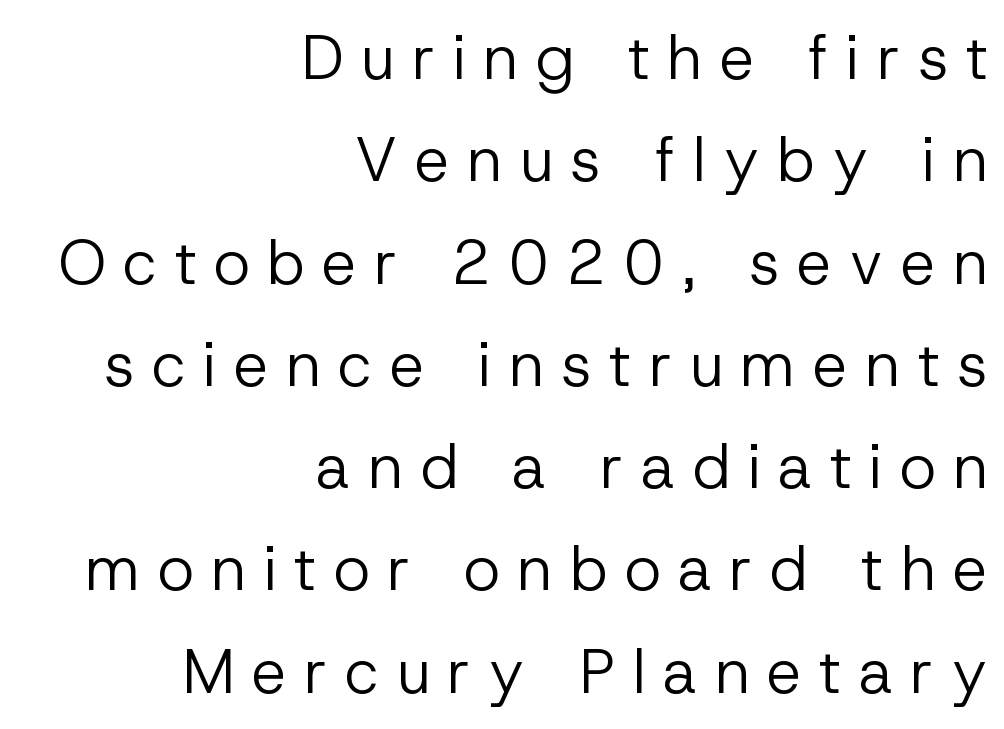
{"serif": "no", "italic": "no", "bold": "no", "weight": "regular", "width": "normal", "stroke_contrast": "low", "x_height": "medium", "monospaced": "no", "underline": "no", "align": "right", "line_spacing": "normal", "line_spacing_ratio": 1.65, "letter_spacing": "wide", "letter_spacing_em": 0.28, "glyph_px": 62}
